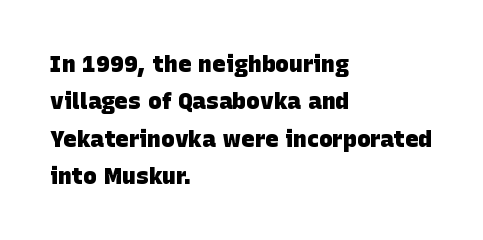
Q: Is the text bold? A: Yes.
Q: Is the text underlined? A: No.
Q: How is the paragraph aligned? A: Left-aligned.
Q: Is the spacing between letters normal or unusually wide? A: Normal.
Q: Is the spacing between lines tight, normal or loose? A: Normal.
